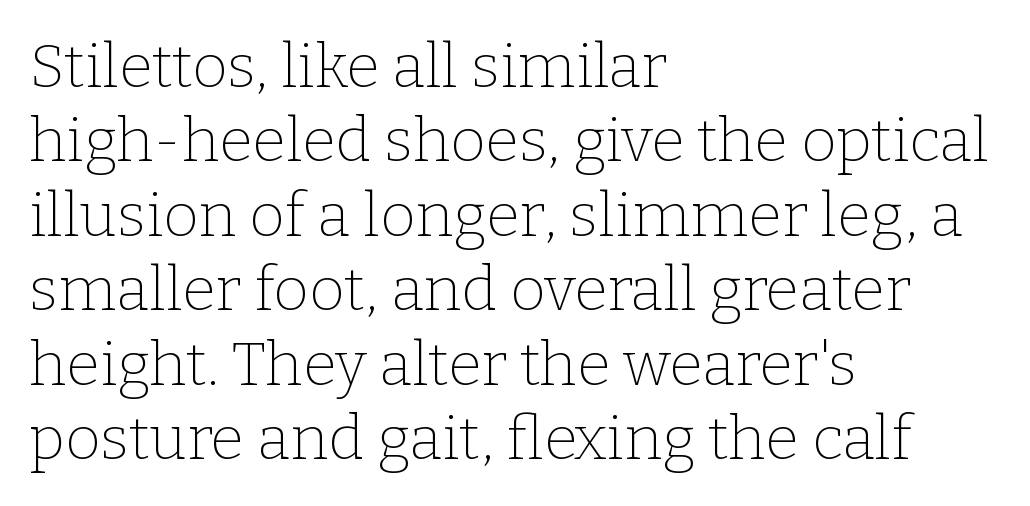
{"serif": "yes", "italic": "no", "bold": "no", "weight": "thin", "width": "normal", "stroke_contrast": "low", "x_height": "medium", "monospaced": "no", "underline": "no", "align": "left", "line_spacing_ratio": 1.22, "letter_spacing": "normal", "letter_spacing_em": 0.0, "glyph_px": 61}
